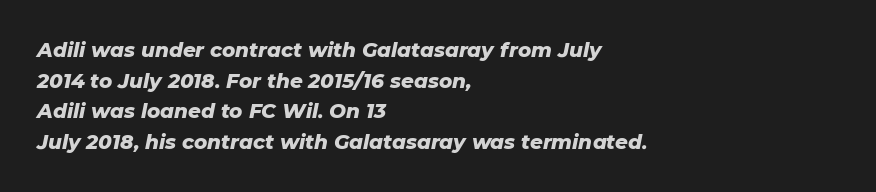
Q: Is the text bold? A: Yes.
Q: Is the text italic (slanted)? A: Yes, it leans right by about 11 degrees.
Q: Is the text underlined? A: No.
Q: How is the paragraph aligned? A: Left-aligned.
Q: Is the spacing between letters normal or unusually wide? A: Normal.
Q: Is the spacing between lines tight, normal or loose? A: Normal.
